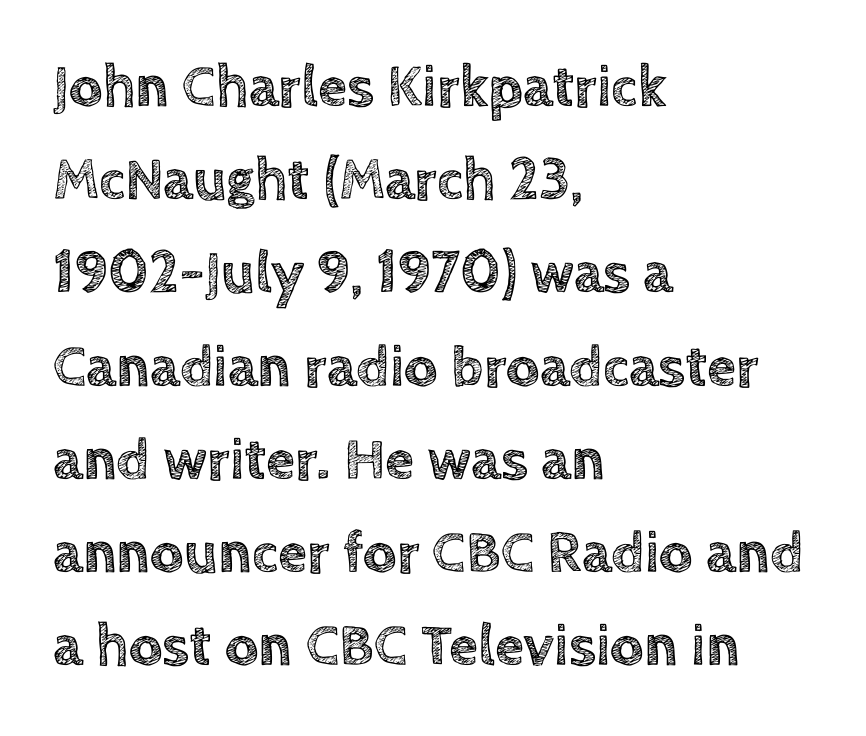
This is roman type, the default non-slanted kind. The ragged edge is on the right, which tells us the setting is flush left. Decoration check: the copy has no underline. A normal amount of white space separates one row of letters from the next.
